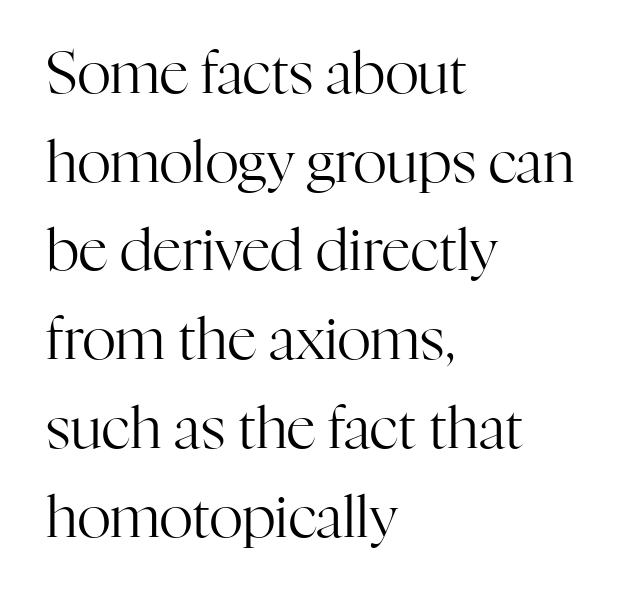
{"serif": "yes", "italic": "no", "bold": "no", "weight": "regular", "width": "normal", "stroke_contrast": "high", "x_height": "medium", "monospaced": "no", "underline": "no", "align": "left", "line_spacing": "normal", "line_spacing_ratio": 1.53, "letter_spacing": "normal", "letter_spacing_em": 0.0, "glyph_px": 58}
